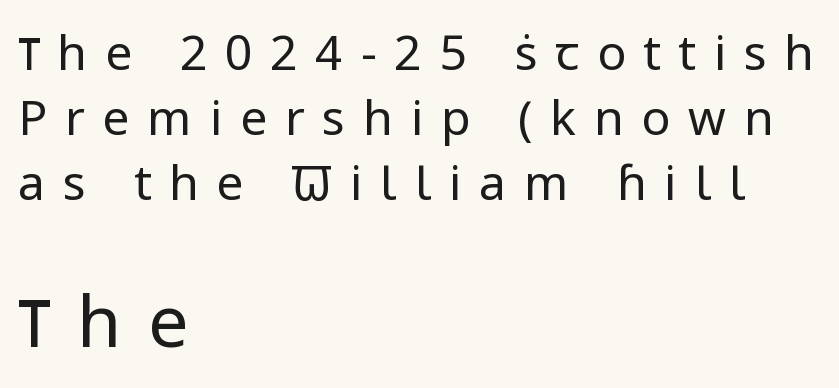
Each line starts at the same left margin while the right side varies. The foot of each line stays bare and open. Between one letter and the next there's a generous, obvious gap. The font is comparable to plain body text, perhaps lighter. Nope, no serifs anywhere on these letters.
